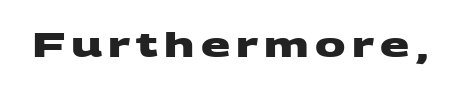
Q: Is the text bold? A: Yes.
Q: Is the typeface a serif or a sans-serif typeface? A: Sans-serif.
Q: Is the text underlined? A: No.
Q: Width (condensed, normal, or wide)? A: Wide.
Q: Stroke contrast? A: Medium.
Q: x-height? A: Large.
Q: Monospaced? A: No.
